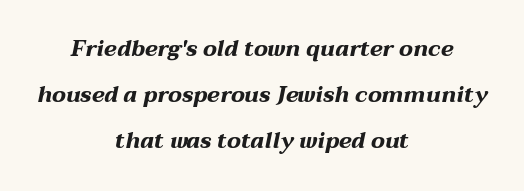
Emphasis-style slanted type is in use. Short note: letters normally spaced. A great deal of white space separates one row of letters from the next. Descenders are the only things crossing below the line. Does the weight exceed regular? Yes, all the way to bold. The setting favours the middle, as headings and verse often do.
